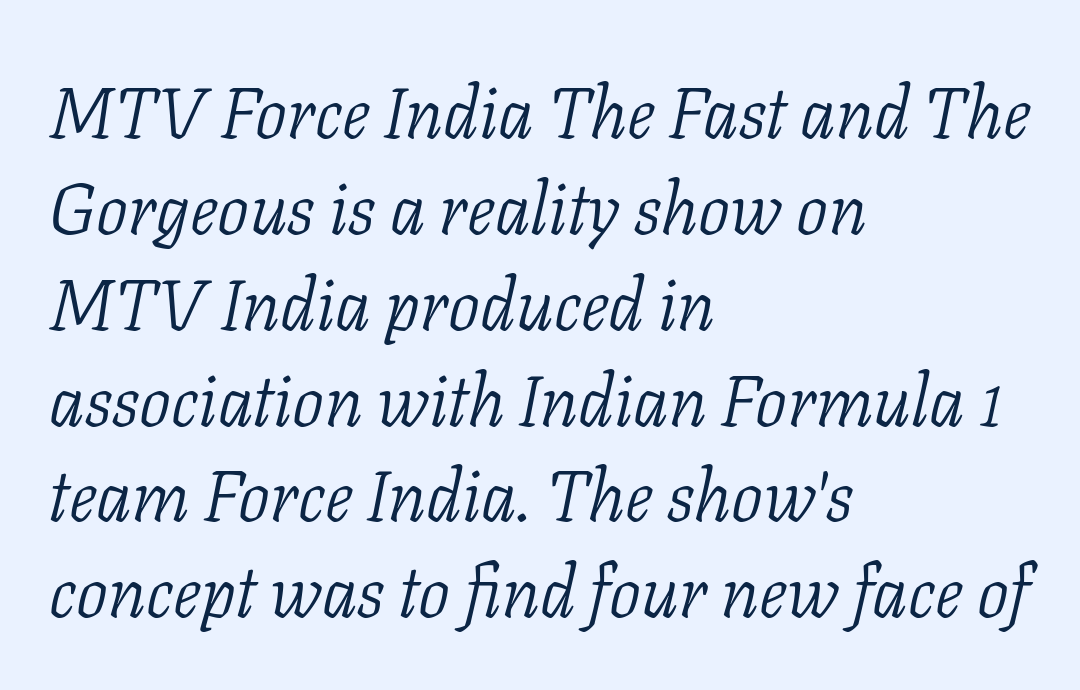
{"serif": "yes", "italic": "yes", "lean": "right", "slant_degrees": 11, "bold": "no", "weight": "light", "width": "normal", "stroke_contrast": "low", "x_height": "medium", "monospaced": "no", "underline": "no", "align": "left", "line_spacing": "normal", "line_spacing_ratio": 1.35, "letter_spacing": "normal", "letter_spacing_em": 0.0, "glyph_px": 71}
